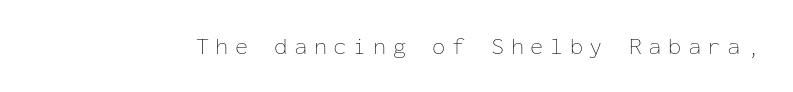
The image shows 24 px text type, upright; set unusually wide letter spacing (+0.27 em), not underlined.
